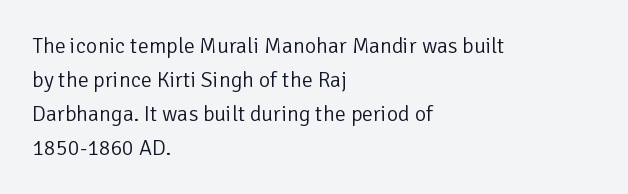
{"italic": "no", "bold": "no", "underline": "no", "align": "left", "line_spacing": "normal", "line_spacing_ratio": 1.54, "letter_spacing": "normal", "letter_spacing_em": 0.0, "glyph_px": 22}
